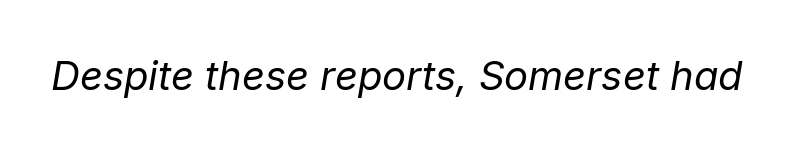
The image shows 40 px regular-weight type, italic (leaning right); set normal letter spacing, not underlined; low stroke contrast and a medium x-height.
